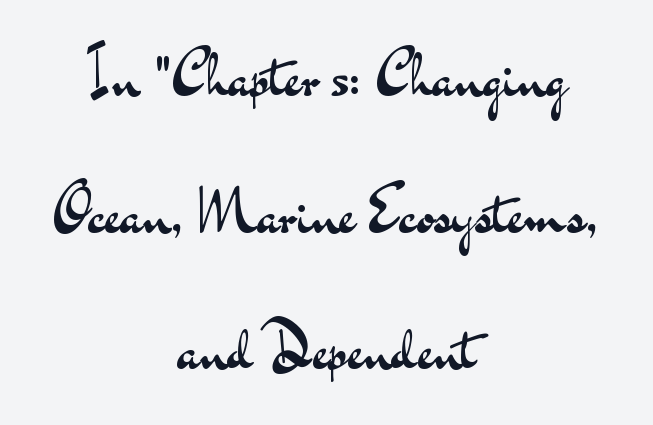
Q: Is the text bold? A: No.
Q: Is the text italic (slanted)? A: Yes.
Q: Is the typeface a serif or a sans-serif typeface? A: Sans-serif.
Q: Is the text underlined? A: No.
Q: How is the paragraph aligned? A: Centered.
Q: Is the spacing between letters normal or unusually wide? A: Normal.
Q: Is the spacing between lines tight, normal or loose? A: Loose.
Q: Width (condensed, normal, or wide)? A: Wide.
Q: Stroke contrast? A: Medium.
Q: x-height? A: Small.
Q: Monospaced? A: No.
